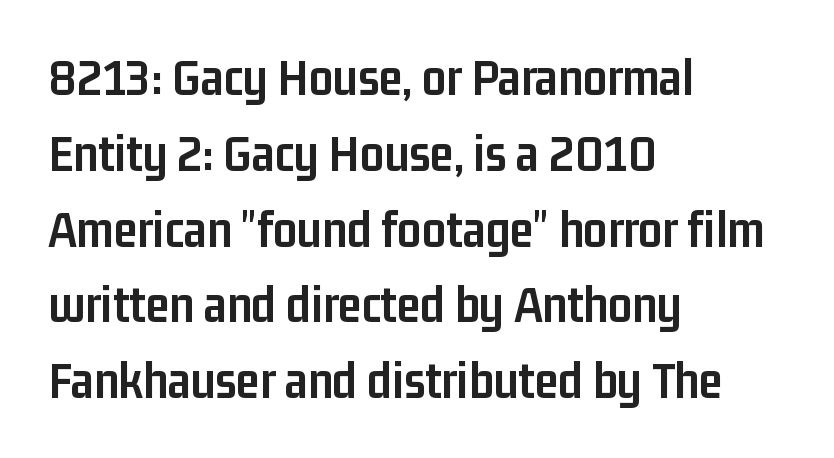
Notice how descenders clear the ascenders below comfortably — that's standard leading. Character widths vary here, with narrow letters taking less room than wide ones. The font family rendered here belongs to the sans-serif group. Any mark beneath the type? The region is blank. The gaps between neighbouring characters are ordinary and unremarkable.
